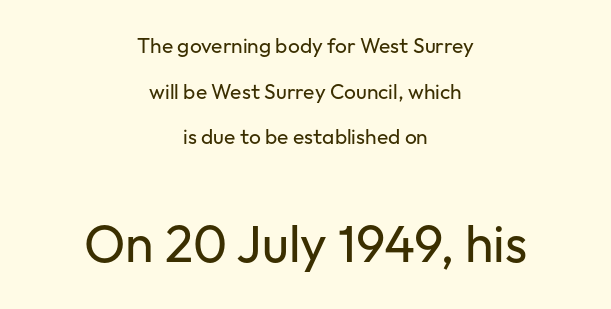
{"serif": "no", "italic": "no", "bold": "no", "weight": "regular", "width": "normal", "stroke_contrast": "low", "x_height": "medium", "monospaced": "no", "underline": "no", "align": "center", "line_spacing": "loose", "line_spacing_ratio": 2.17, "letter_spacing": "normal", "letter_spacing_em": 0.0, "larger_block": "second", "size_ratio": 2.48, "glyph_px": 52}
